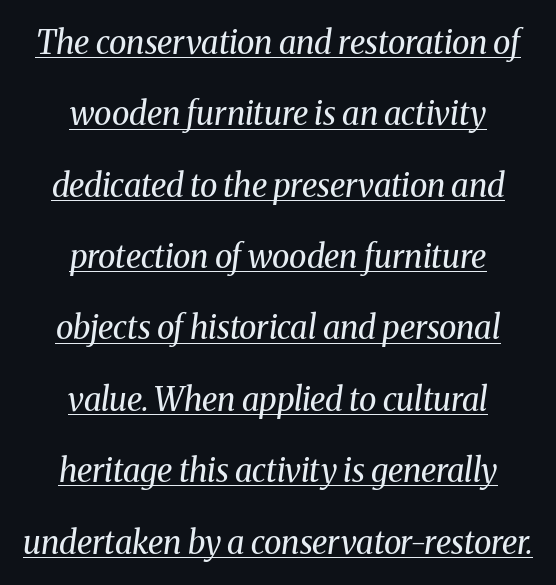
The letterforms sit at book weight or below. Typographically, this falls in the serif category. The face used here has a pronounced slope to its letters. This sample is center-justified, so both line endings float freely.
